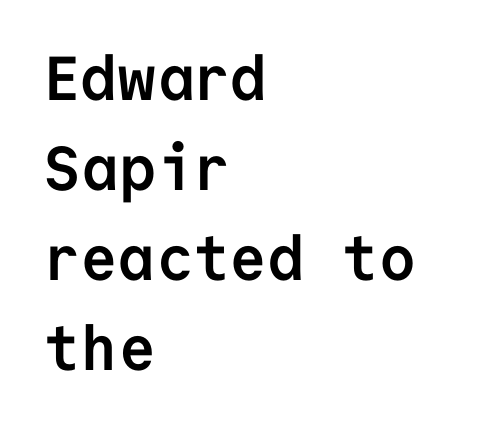
The image shows 62 px semibold sans-serif type, upright, monospaced; set left-aligned, normal line spacing (1.45x), normal letter spacing, not underlined; low stroke contrast and a medium x-height.
